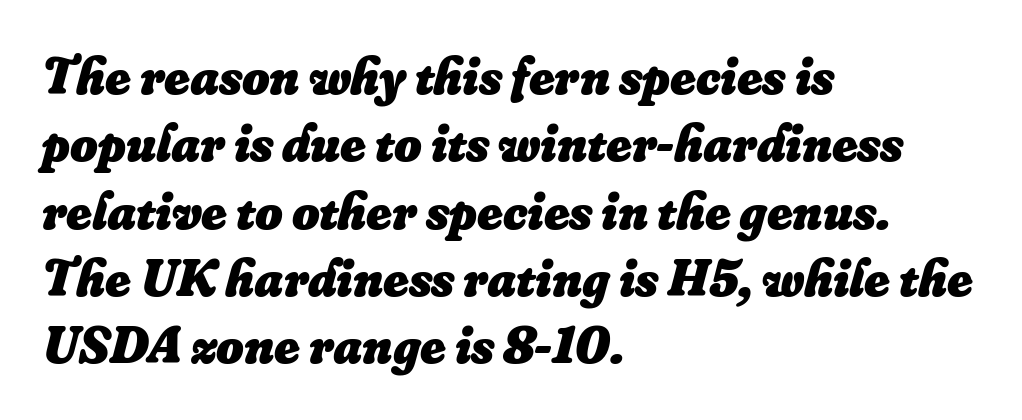
Q: Is the text bold? A: Yes.
Q: Is the text italic (slanted)? A: Yes, it leans right by about 16 degrees.
Q: Is the text underlined? A: No.
Q: How is the paragraph aligned? A: Left-aligned.
Q: Is the spacing between letters normal or unusually wide? A: Normal.
Q: Is the spacing between lines tight, normal or loose? A: Normal.
Q: Width (condensed, normal, or wide)? A: Normal.
Q: Stroke contrast? A: Low.
Q: x-height? A: Small.
Q: Monospaced? A: No.
